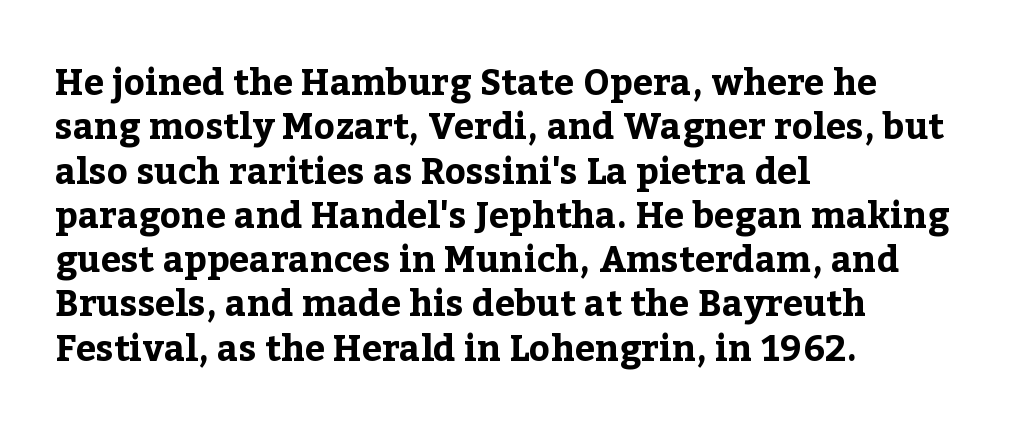
Does extra space separate the letters? No, they use regular spacing. No italicization has been applied; the sample stays upright. Rule under the text: the space is simply empty. The lines are quadded left. Look at the stroke-to-counter ratio: heavy, a bold. Is this a fixed-width face? No — the glyphs have proportional, varying widths.
